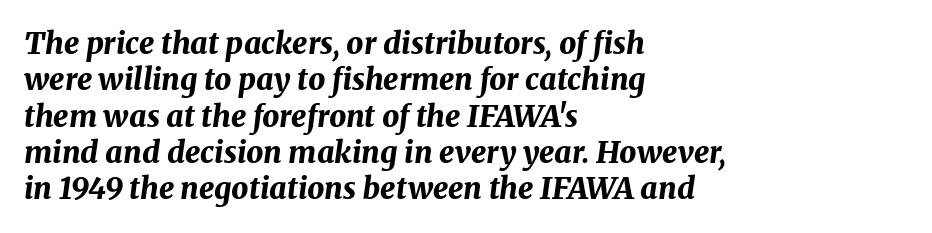
The line texture is even and compact thanks to regular tracking. The paragraph shown leans on its left margin. Think of a printed novel: that variable character pitch is what you see here. Strong, thick strokes mark this as bold type. The words here are not underlined.
